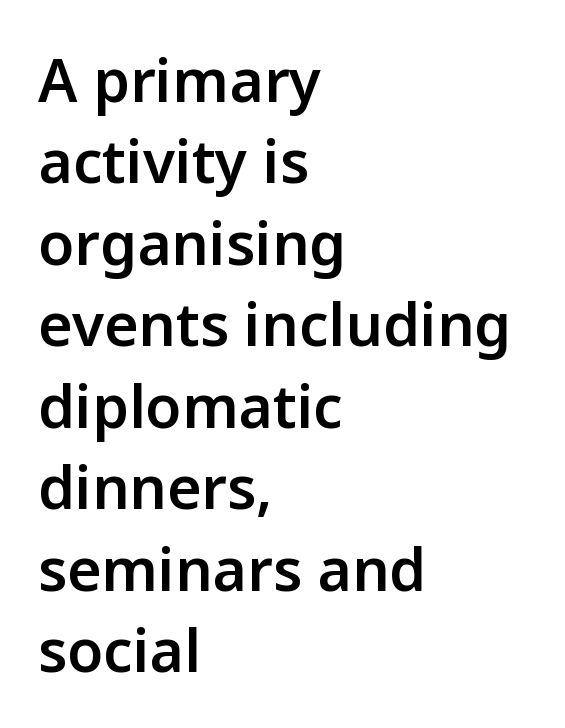
Q: Is the text bold? A: Semi-bold.
Q: Is the text italic (slanted)? A: No, it is upright.
Q: Is the typeface a serif or a sans-serif typeface? A: Sans-serif.
Q: Is the text underlined? A: No.
Q: How is the paragraph aligned? A: Left-aligned.
Q: Is the spacing between letters normal or unusually wide? A: Normal.
Q: Is the spacing between lines tight, normal or loose? A: Normal.
Q: Width (condensed, normal, or wide)? A: Normal.
Q: Stroke contrast? A: Low.
Q: x-height? A: Medium.
Q: Monospaced? A: No.
